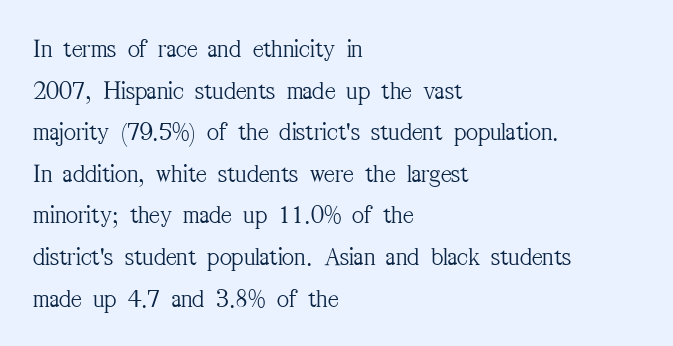
Q: Is the text bold? A: No.
Q: Is the text italic (slanted)? A: No, it is upright.
Q: Is the text underlined? A: No.
Q: How is the paragraph aligned? A: Left-aligned.
Q: Is the spacing between letters normal or unusually wide? A: Normal.
Q: Is the spacing between lines tight, normal or loose? A: Normal.
